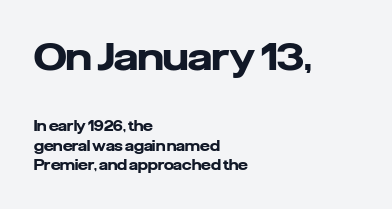
Q: Is the text bold? A: Yes.
Q: Is the text italic (slanted)? A: No, it is upright.
Q: Is the typeface a serif or a sans-serif typeface? A: Sans-serif.
Q: Is the text underlined? A: No.
Q: How is the paragraph aligned? A: Left-aligned.
Q: Is the spacing between letters normal or unusually wide? A: Normal.
Q: Is the spacing between lines tight, normal or loose? A: Normal.
Q: Which block of text is set in a larger size, the first (top) or the second (bottom)? A: The first (top) one.
Q: Width (condensed, normal, or wide)? A: Normal.
Q: Stroke contrast? A: Low.
Q: x-height? A: Medium.
Q: Monospaced? A: No.
